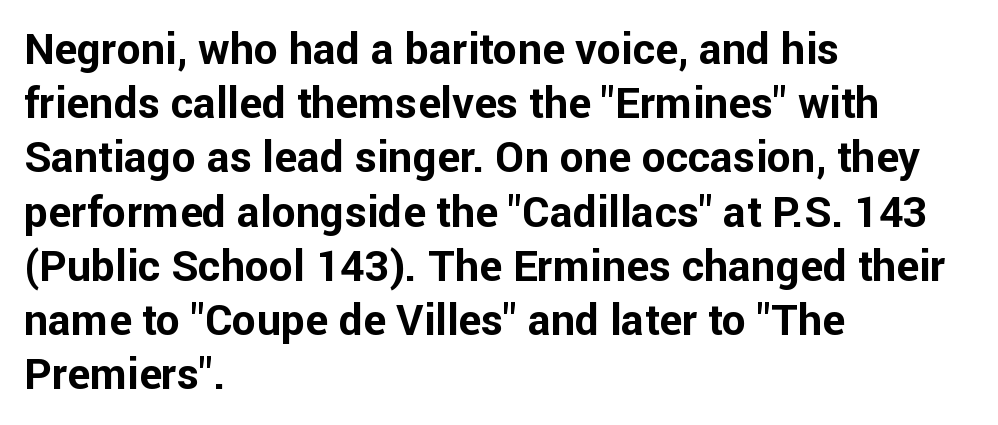
The image shows 43 px bold sans-serif type, upright; set left-aligned, normal line spacing (1.26x), normal letter spacing, not underlined; low stroke contrast and a medium x-height.
